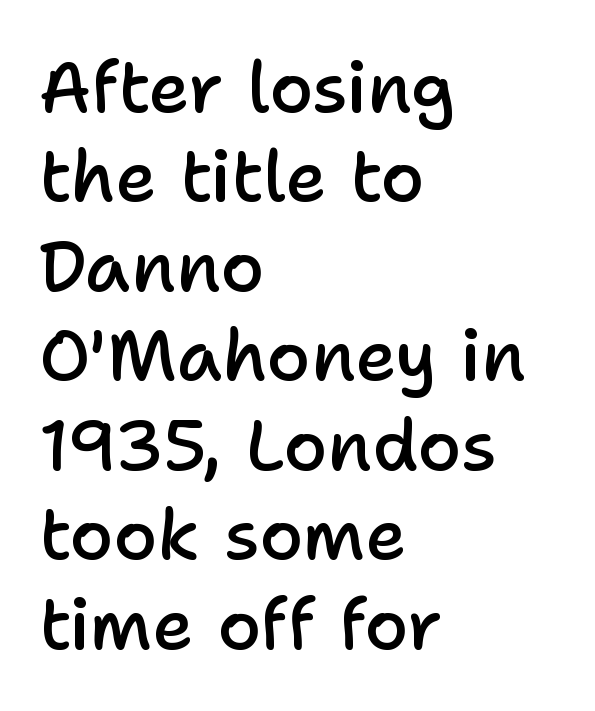
{"serif": "no", "italic": "no", "bold": "semi", "weight": "semibold", "width": "normal", "stroke_contrast": "low", "x_height": "medium", "monospaced": "no", "underline": "no", "align": "left", "line_spacing": "normal", "line_spacing_ratio": 1.26, "letter_spacing": "normal", "letter_spacing_em": 0.0, "glyph_px": 71}
